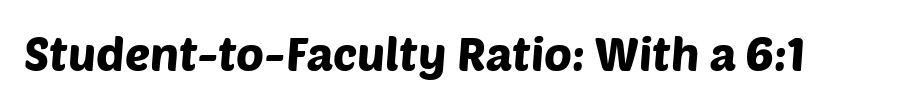
Note the varied advance widths — an 'i' is clearly narrower than an 'm'. The passage shown has conventional tracking throughout. Font category for this specimen: sans-serif. The strip under each line holds only bare page.
